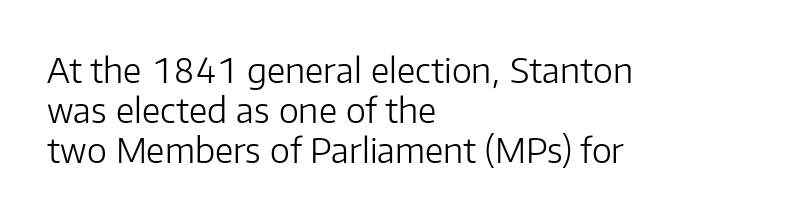
Q: Is the text bold? A: No.
Q: Is the text italic (slanted)? A: No, it is upright.
Q: Is the typeface a serif or a sans-serif typeface? A: Sans-serif.
Q: Is the text underlined? A: No.
Q: How is the paragraph aligned? A: Left-aligned.
Q: Is the spacing between letters normal or unusually wide? A: Normal.
Q: Width (condensed, normal, or wide)? A: Normal.
Q: Stroke contrast? A: Low.
Q: x-height? A: Medium.
Q: Monospaced? A: No.
